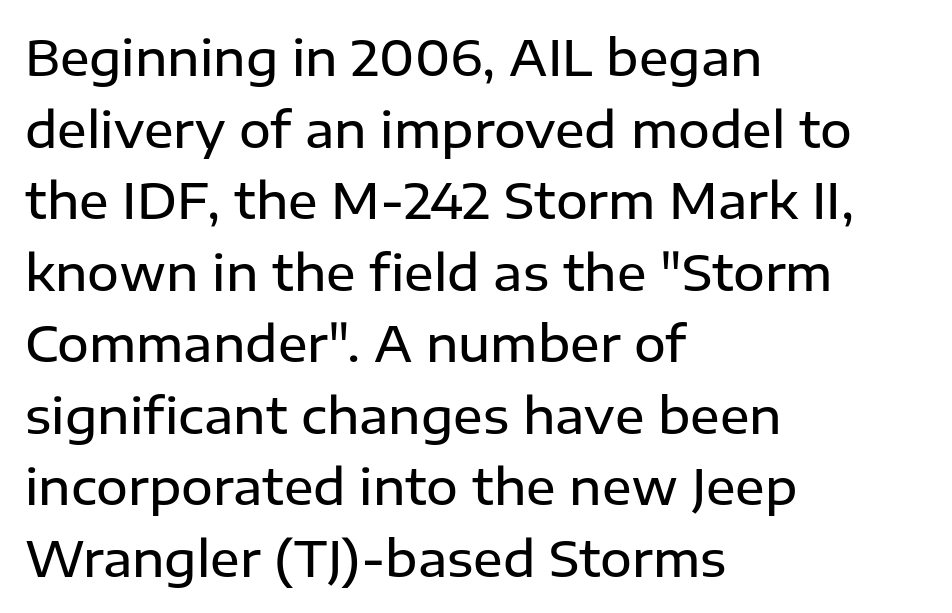
The image shows 49 px semibold sans-serif type, upright; set left-aligned, normal line spacing (1.46x), normal letter spacing, not underlined; low stroke contrast and a medium x-height.
